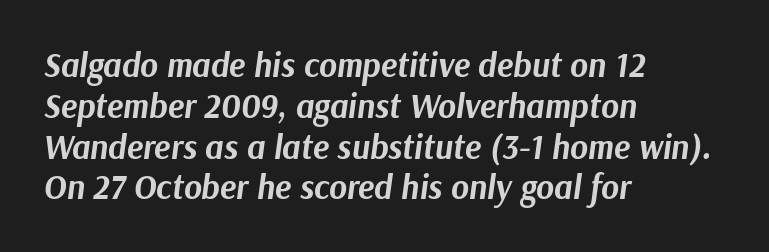
Look at the tracking — it's just the regular setting, nothing added. Decoration check: the copy has no underline. All the whitespace from short lines collects on the right. The letters are slanted; this is an italic face. Character widths vary here, with narrow letters taking less room than wide ones.
